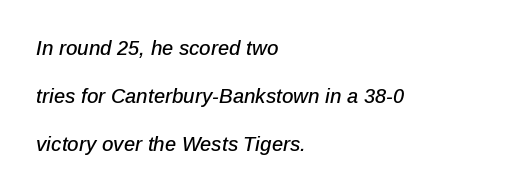
The image shows 20 px text type, italic (leaning right); set left-aligned, loose line spacing (2.4x), normal letter spacing, not underlined.
